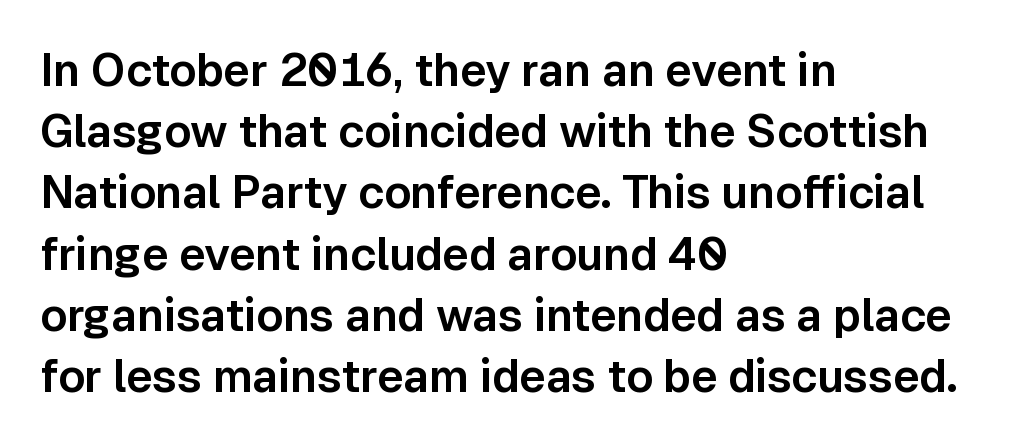
The image shows 45 px sans-serif type, upright; set left-aligned, normal line spacing (1.36x), normal letter spacing, not underlined; low stroke contrast and a medium x-height.
